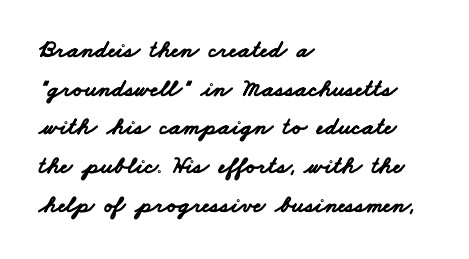
Q: Is the text bold? A: Yes.
Q: Is the text underlined? A: No.
Q: How is the paragraph aligned? A: Left-aligned.
Q: Is the spacing between letters normal or unusually wide? A: Normal.
Q: Is the spacing between lines tight, normal or loose? A: Normal.
